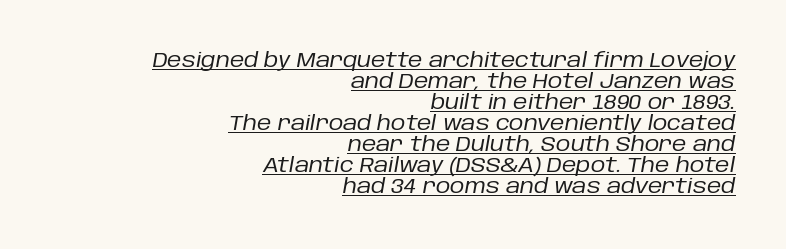
The image shows 20 px text type, italic (leaning right); set right-aligned, tight line spacing (1.05x), normal letter spacing, underlined.
